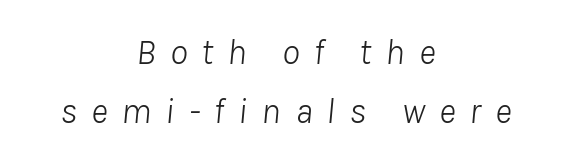
{"italic": "yes", "lean": "right", "slant_degrees": 8, "bold": "no", "weight": "light", "width": "normal", "stroke_contrast": "low", "x_height": "medium", "monospaced": "no", "underline": "no", "align": "center", "line_spacing": "normal", "line_spacing_ratio": 1.65, "letter_spacing": "wide", "letter_spacing_em": 0.39, "glyph_px": 36}
